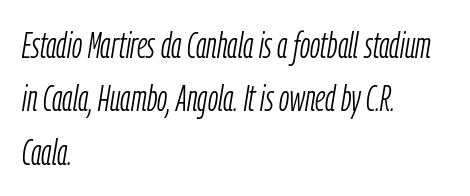
The image shows 37 px light, condensed type, italic (leaning right); set left-aligned, normal line spacing (1.44x), normal letter spacing, not underlined; low stroke contrast and a medium x-height.
